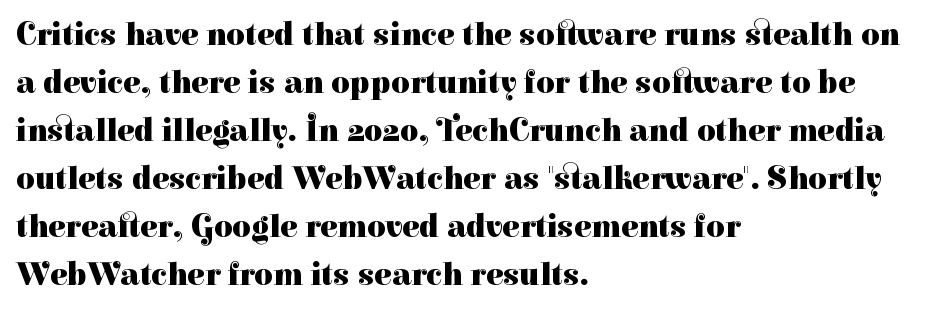
The image shows 32 px heavy serif type, upright; set left-aligned, normal line spacing (1.5x), normal letter spacing, not underlined; high stroke contrast and a medium x-height.
